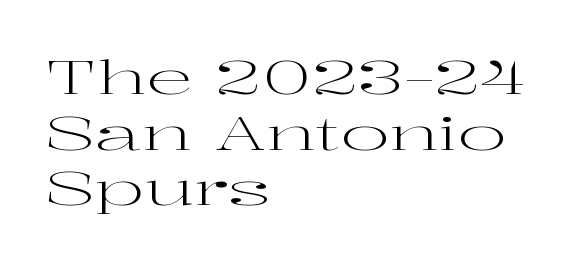
Q: Is the text bold? A: No.
Q: Is the text italic (slanted)? A: No, it is upright.
Q: Is the typeface a serif or a sans-serif typeface? A: Serif.
Q: Is the text underlined? A: No.
Q: How is the paragraph aligned? A: Left-aligned.
Q: Is the spacing between letters normal or unusually wide? A: Normal.
Q: Width (condensed, normal, or wide)? A: Wide.
Q: Stroke contrast? A: High.
Q: x-height? A: Medium.
Q: Monospaced? A: No.
